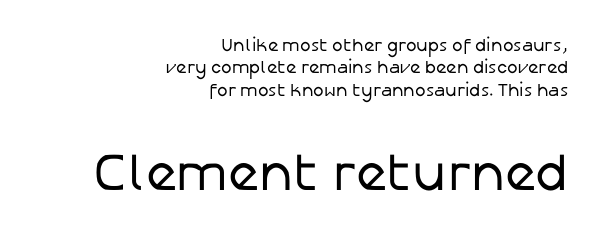
Check where the strokes stop: nothing finishes them off — pure sans. Type size steps up from the first block to the second. Ascenders rise straight up at ninety degrees. The weight tops out at a normal text grade. In terms of leading, this rendering sits right in the middle. Spacing verdict: proportional, widths tailored to each character.
